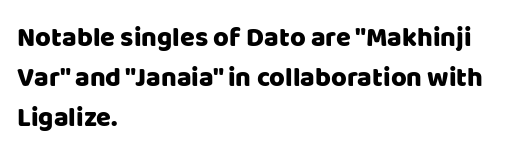
{"italic": "no", "underline": "no", "align": "left", "line_spacing": "normal", "line_spacing_ratio": 1.48, "letter_spacing": "normal", "letter_spacing_em": 0.0, "glyph_px": 27}
